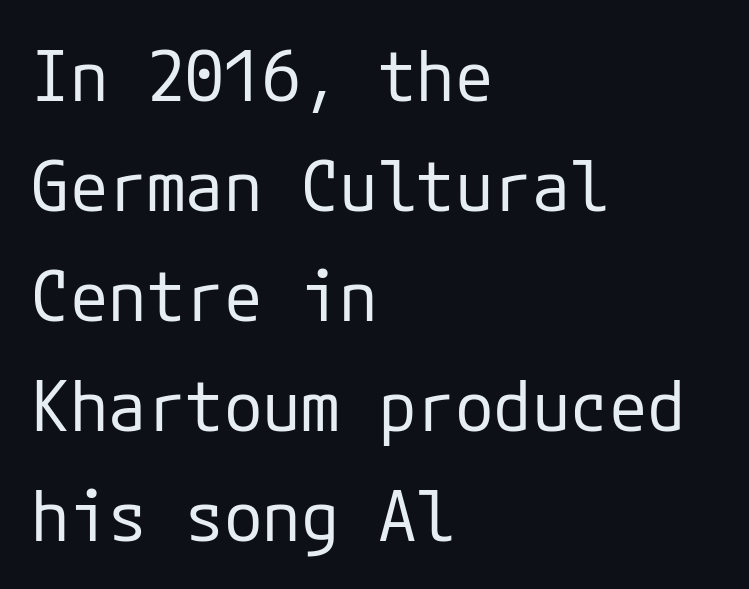
{"serif": "no", "italic": "no", "bold": "no", "weight": "regular", "width": "normal", "stroke_contrast": "low", "x_height": "medium", "underline": "no", "align": "left", "line_spacing": "normal", "line_spacing_ratio": 1.57, "letter_spacing": "normal", "letter_spacing_em": 0.0, "glyph_px": 70}
